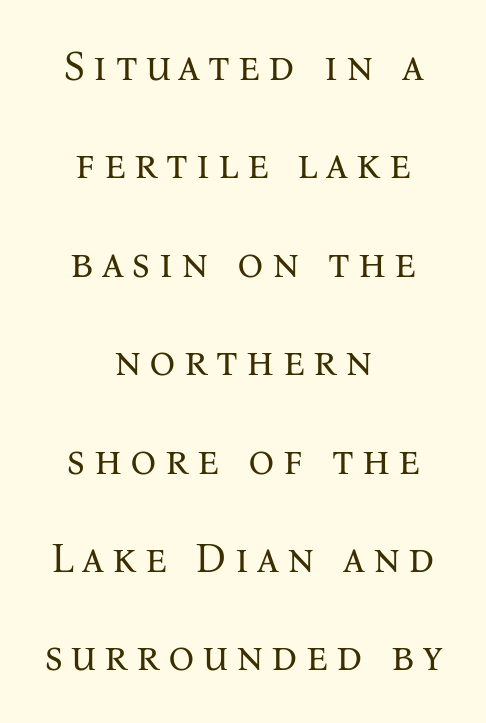
If you folded the block vertically in half, each line would mirror itself in length. Glance below the letters and you will spot only blank space. The axis of the letterforms is exactly vertical. Each letter's strokes conclude with small projecting serifs. Spacing verdict: proportional, widths tailored to each character. Horizontal bands of white between lines are thick stripes.
